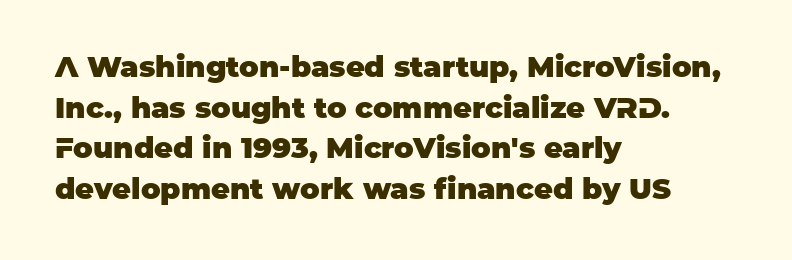
{"serif": "no", "italic": "no", "bold": "yes", "weight": "heavy", "width": "normal", "stroke_contrast": "low", "x_height": "large", "monospaced": "no", "underline": "no", "align": "left", "line_spacing": "normal", "line_spacing_ratio": 1.4, "letter_spacing": "normal", "letter_spacing_em": 0.0, "glyph_px": 29}
